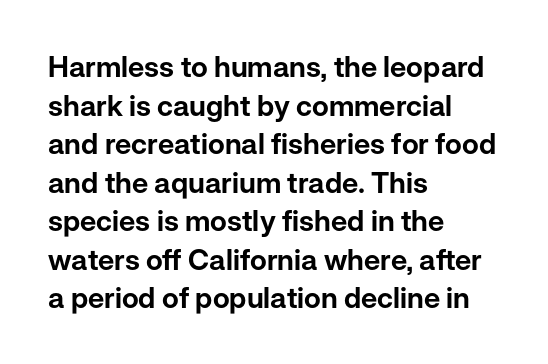
{"serif": "no", "italic": "no", "width": "normal", "stroke_contrast": "low", "x_height": "medium", "monospaced": "no", "underline": "no", "align": "left", "line_spacing": "normal", "line_spacing_ratio": 1.33, "letter_spacing": "normal", "letter_spacing_em": 0.0, "glyph_px": 29}
